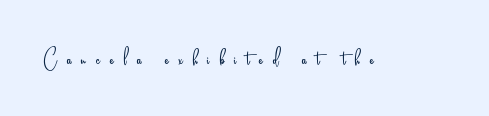
{"bold": "no", "underline": "no", "letter_spacing": "wide", "letter_spacing_em": 0.37, "glyph_px": 27}
